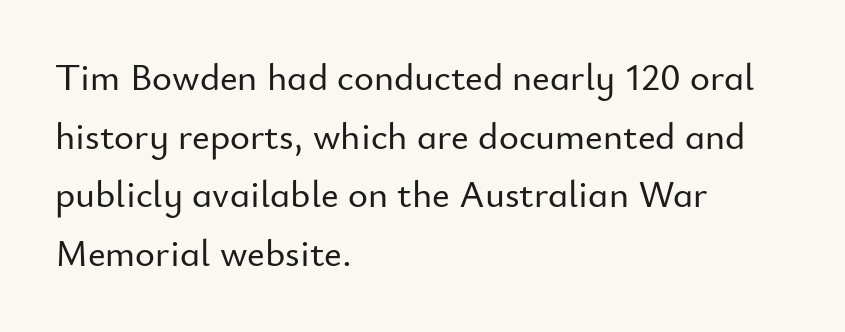
Q: Is the text italic (slanted)? A: No, it is upright.
Q: Is the typeface a serif or a sans-serif typeface? A: Sans-serif.
Q: Is the text underlined? A: No.
Q: How is the paragraph aligned? A: Left-aligned.
Q: Is the spacing between letters normal or unusually wide? A: Normal.
Q: Is the spacing between lines tight, normal or loose? A: Normal.
Q: Width (condensed, normal, or wide)? A: Normal.
Q: Stroke contrast? A: Low.
Q: x-height? A: Small.
Q: Monospaced? A: No.
